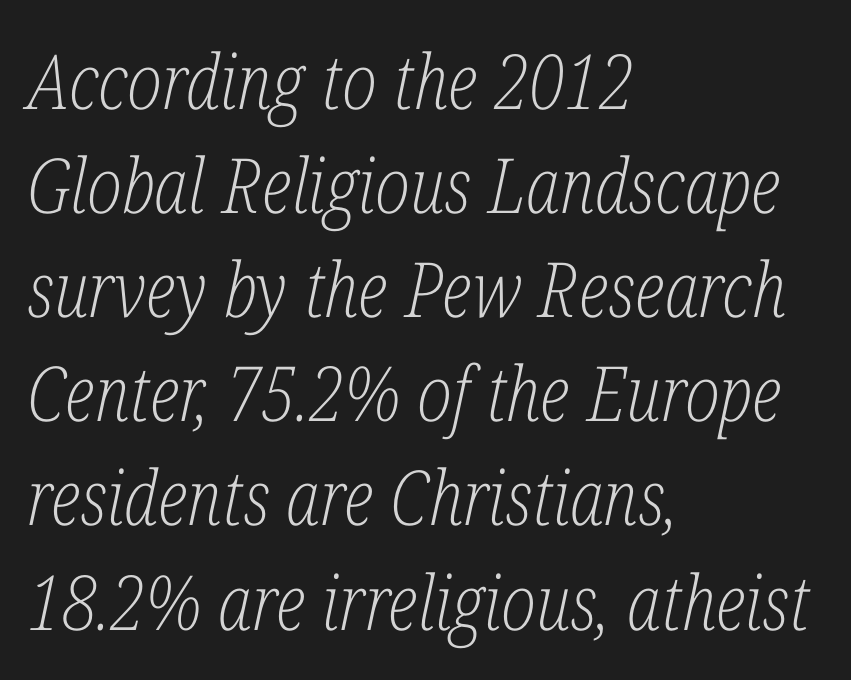
{"serif": "yes", "italic": "yes", "lean": "right", "slant_degrees": 12, "bold": "no", "weight": "light", "width": "condensed", "stroke_contrast": "low", "x_height": "medium", "monospaced": "no", "underline": "no", "align": "left", "line_spacing": "normal", "line_spacing_ratio": 1.37, "letter_spacing": "normal", "letter_spacing_em": 0.0, "glyph_px": 76}
